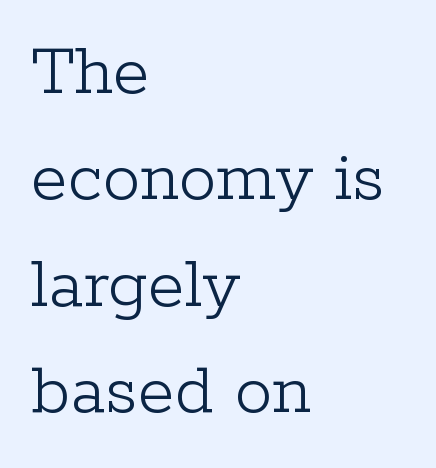
Q: Is the text bold? A: No.
Q: Is the text italic (slanted)? A: No, it is upright.
Q: Is the typeface a serif or a sans-serif typeface? A: Serif.
Q: Is the text underlined? A: No.
Q: How is the paragraph aligned? A: Left-aligned.
Q: Is the spacing between letters normal or unusually wide? A: Normal.
Q: Is the spacing between lines tight, normal or loose? A: Normal.
Q: Width (condensed, normal, or wide)? A: Normal.
Q: Stroke contrast? A: Low.
Q: x-height? A: Medium.
Q: Monospaced? A: No.
